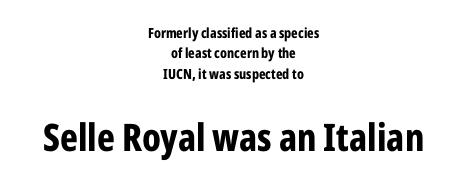
{"serif": "no", "italic": "no", "bold": "yes", "weight": "bold", "width": "condensed", "stroke_contrast": "low", "x_height": "medium", "monospaced": "no", "underline": "no", "align": "center", "line_spacing": "normal", "line_spacing_ratio": 1.45, "letter_spacing": "normal", "letter_spacing_em": 0.0, "larger_block": "second", "size_ratio": 2.71, "glyph_px": 38}
